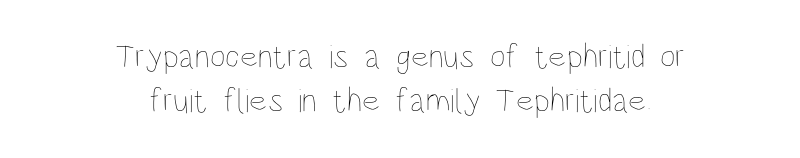
Centered paragraph, ragged on both sides. Spacing verdict: proportional, widths tailored to each character. Posture: vertical. Check under the words: just untouched page. Compared with typical paragraphs, the rows here are spaced about the same. Short note: letters normally spaced.
